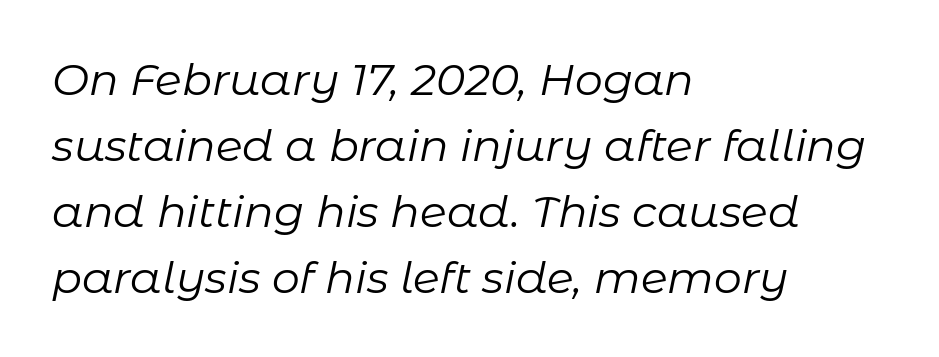
{"italic": "yes", "lean": "right", "slant_degrees": 11, "bold": "no", "weight": "regular", "width": "normal", "stroke_contrast": "low", "x_height": "medium", "monospaced": "no", "underline": "no", "align": "left", "line_spacing": "normal", "line_spacing_ratio": 1.5, "letter_spacing": "normal", "letter_spacing_em": 0.0, "glyph_px": 44}
